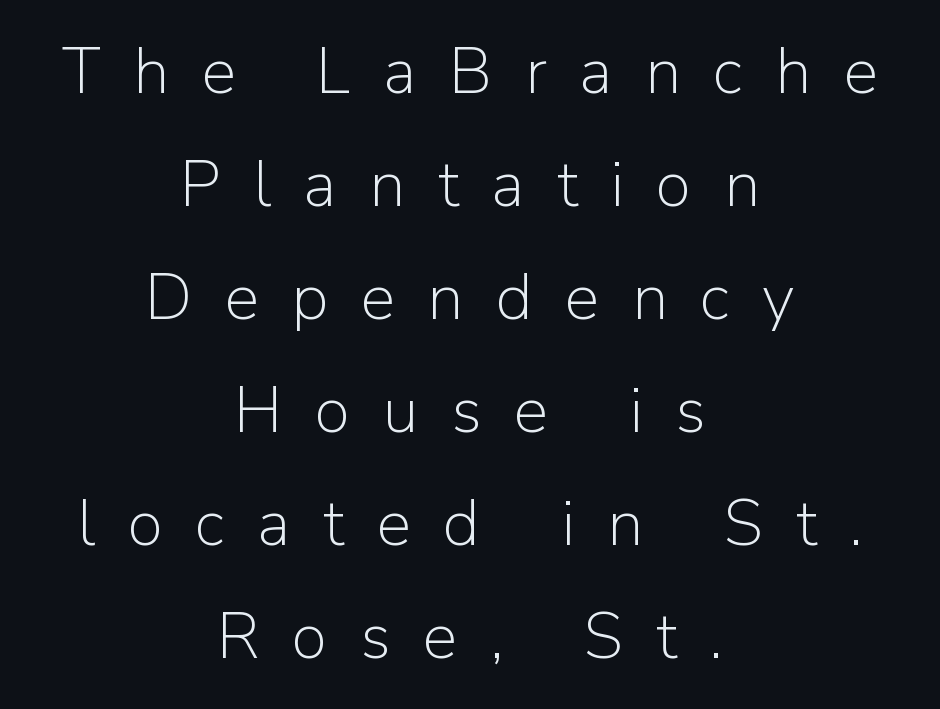
Q: Is the text bold? A: No.
Q: Is the text italic (slanted)? A: No, it is upright.
Q: Is the typeface a serif or a sans-serif typeface? A: Sans-serif.
Q: Is the text underlined? A: No.
Q: How is the paragraph aligned? A: Centered.
Q: Is the spacing between letters normal or unusually wide? A: Unusually wide.
Q: Width (condensed, normal, or wide)? A: Normal.
Q: Stroke contrast? A: Low.
Q: x-height? A: Medium.
Q: Monospaced? A: No.
